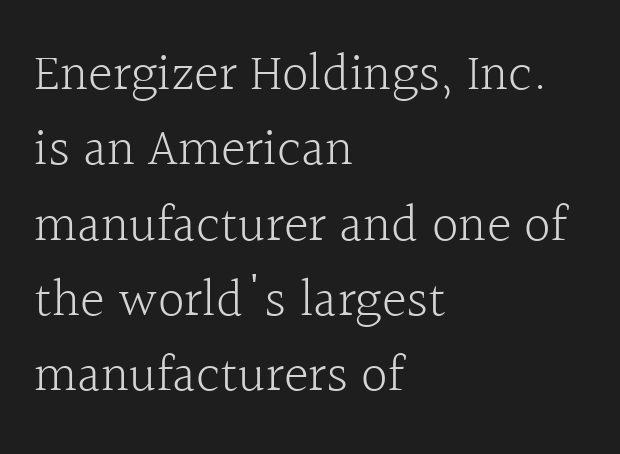
Words appear dense and cohesive because spacing is normal. Quick note: underline off. The vertical gap from one line to the next is medium. Check where the strokes stop: tiny serifs finish them off.
